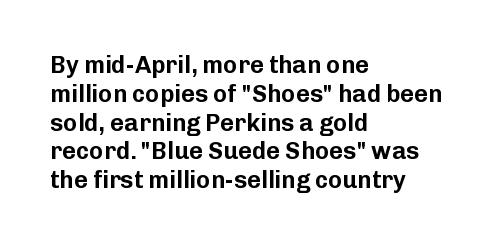
{"italic": "no", "underline": "no", "align": "left", "line_spacing_ratio": 1.2, "letter_spacing": "normal", "letter_spacing_em": 0.0, "glyph_px": 24}
